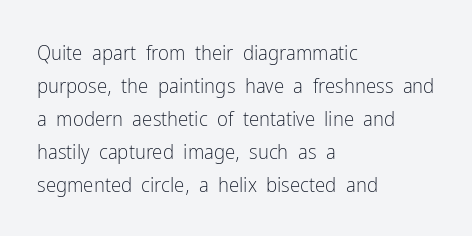
No italicization has been applied; the sample stays upright. This rendering features lettering with no underline. Summary of weight: not heavy and not bold. The typesetter chose a ragged-right arrangement here. The vertical gap from one line to the next is medium.
